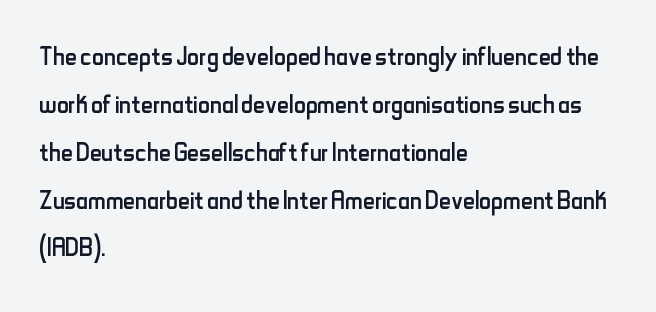
{"serif": "no", "italic": "no", "bold": "no", "weight": "regular", "width": "condensed", "stroke_contrast": "low", "x_height": "small", "monospaced": "no", "underline": "no", "align": "left", "line_spacing": "normal", "line_spacing_ratio": 1.45, "letter_spacing": "normal", "letter_spacing_em": 0.0, "glyph_px": 33}
